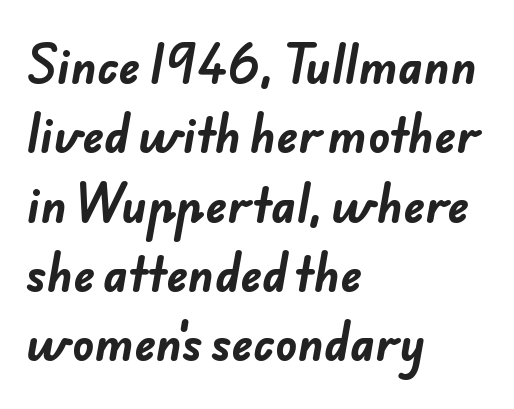
Q: Is the text bold? A: Yes.
Q: Is the typeface a serif or a sans-serif typeface? A: Sans-serif.
Q: Is the text underlined? A: No.
Q: How is the paragraph aligned? A: Left-aligned.
Q: Is the spacing between letters normal or unusually wide? A: Normal.
Q: Is the spacing between lines tight, normal or loose? A: Normal.
Q: Width (condensed, normal, or wide)? A: Normal.
Q: Stroke contrast? A: Low.
Q: x-height? A: Small.
Q: Monospaced? A: No.
